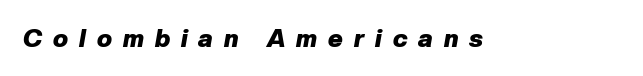
Q: Is the text bold? A: Yes.
Q: Is the text italic (slanted)? A: Yes, it leans right by about 10 degrees.
Q: Is the text underlined? A: No.
Q: Is the spacing between letters normal or unusually wide? A: Unusually wide.
